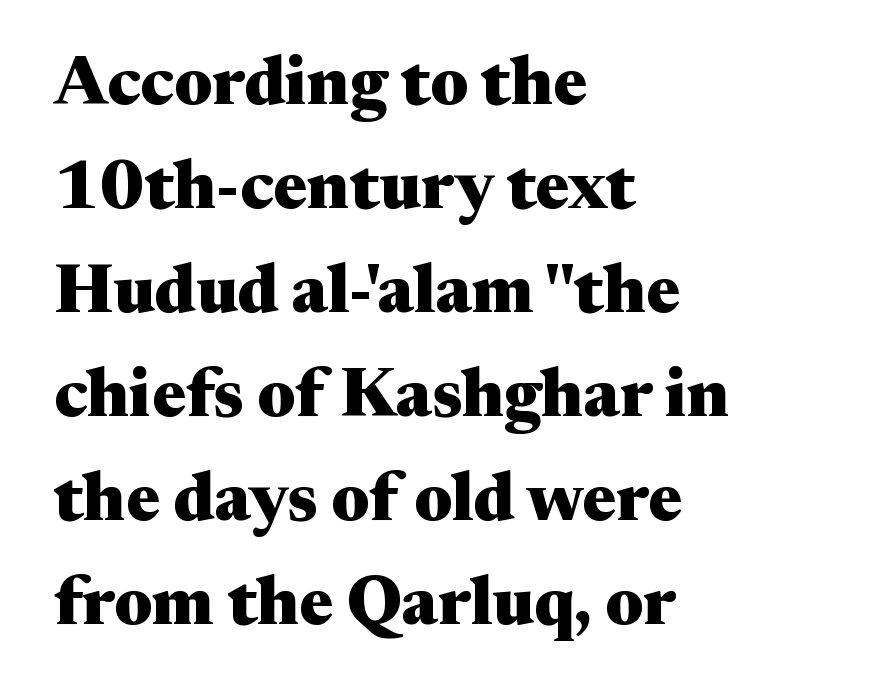
The image shows 68 px heavy, wide serif type, upright; set left-aligned, normal line spacing (1.53x), normal letter spacing, not underlined; medium stroke contrast and a medium x-height.
